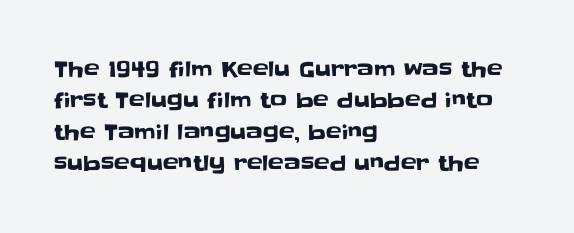
The image shows 21 px text type, upright; set left-aligned, normal line spacing (1.49x), normal letter spacing, not underlined.
